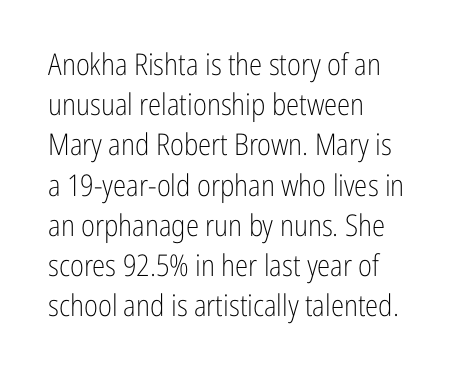
Note the varied advance widths — an 'i' is clearly narrower than an 'm'. The text block is weighted toward the left margin, trailing off unevenly rightward. Upright lettering throughout. The horizontal fit of the characters is conventional and even. The font family rendered here belongs to the sans-serif group. Leading: standard.
